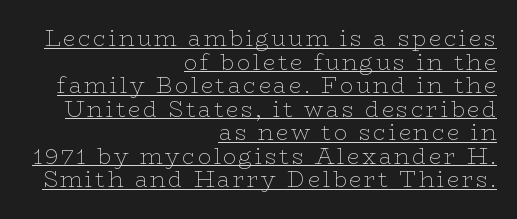
Q: Is the text bold? A: No.
Q: Is the text italic (slanted)? A: No, it is upright.
Q: Is the text underlined? A: Yes.
Q: How is the paragraph aligned? A: Right-aligned.
Q: Is the spacing between lines tight, normal or loose? A: Tight.
